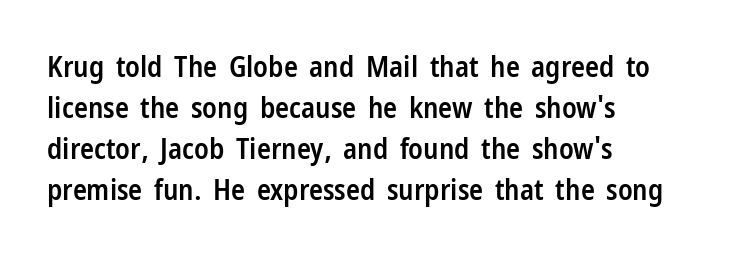
The image shows 29 px semibold, condensed sans-serif type, upright; set left-aligned, normal line spacing (1.41x), normal letter spacing, not underlined; low stroke contrast and a medium x-height.
